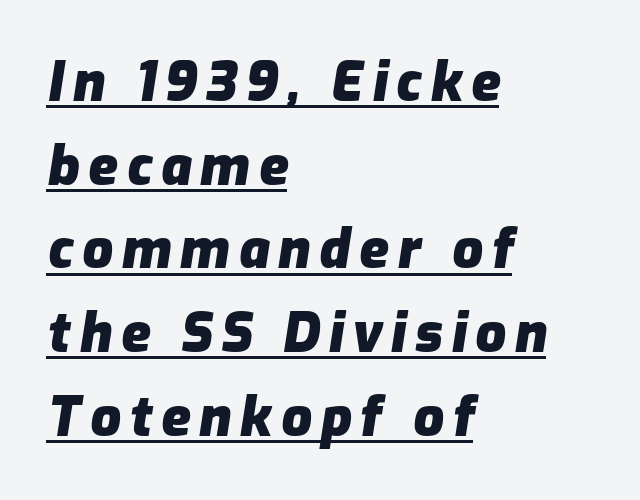
Q: Is the text bold? A: Yes.
Q: Is the text italic (slanted)? A: Yes, it leans right by about 9 degrees.
Q: Is the text underlined? A: Yes.
Q: How is the paragraph aligned? A: Left-aligned.
Q: Is the spacing between lines tight, normal or loose? A: Normal.
Q: Width (condensed, normal, or wide)? A: Normal.
Q: Stroke contrast? A: Low.
Q: x-height? A: Medium.
Q: Monospaced? A: No.
